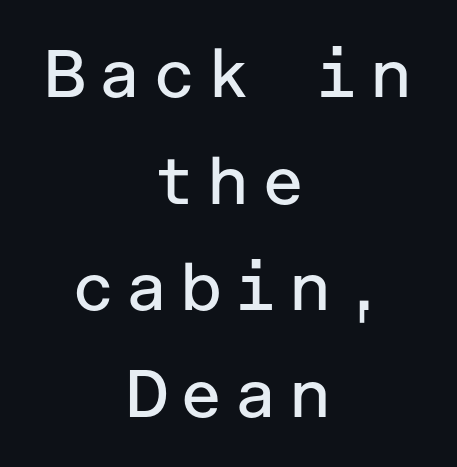
{"serif": "no", "italic": "no", "bold": "no", "weight": "regular", "width": "normal", "stroke_contrast": "low", "x_height": "medium", "underline": "no", "align": "center", "line_spacing": "normal", "line_spacing_ratio": 1.59, "glyph_px": 67}
